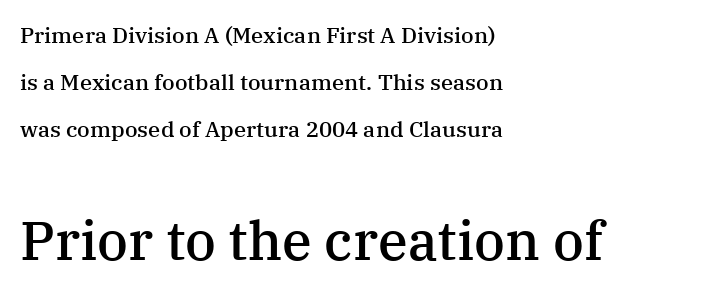
Q: Is the text bold? A: Semi-bold.
Q: Is the text italic (slanted)? A: No, it is upright.
Q: Is the typeface a serif or a sans-serif typeface? A: Serif.
Q: Is the text underlined? A: No.
Q: How is the paragraph aligned? A: Left-aligned.
Q: Is the spacing between letters normal or unusually wide? A: Normal.
Q: Is the spacing between lines tight, normal or loose? A: Loose.
Q: Which block of text is set in a larger size, the first (top) or the second (bottom)? A: The second (bottom) one.
Q: Width (condensed, normal, or wide)? A: Normal.
Q: Stroke contrast? A: Medium.
Q: x-height? A: Medium.
Q: Monospaced? A: No.
